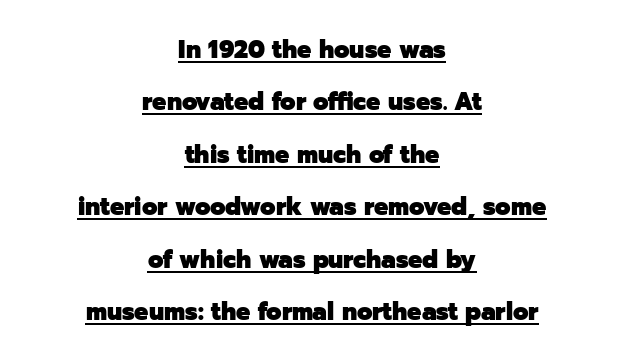
Q: Is the text bold? A: Yes.
Q: Is the text italic (slanted)? A: No, it is upright.
Q: Is the text underlined? A: Yes.
Q: How is the paragraph aligned? A: Centered.
Q: Is the spacing between letters normal or unusually wide? A: Normal.
Q: Is the spacing between lines tight, normal or loose? A: Loose.
